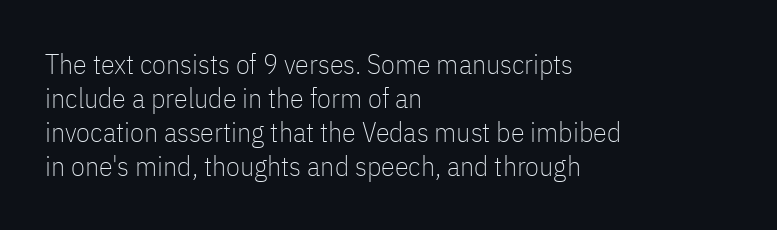
{"serif": "no", "italic": "no", "bold": "no", "weight": "thin", "width": "condensed", "stroke_contrast": "low", "x_height": "medium", "monospaced": "no", "underline": "no", "align": "left", "line_spacing_ratio": 1.22, "letter_spacing": "normal", "letter_spacing_em": 0.0, "glyph_px": 28}
